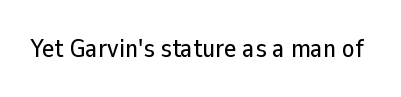
Is there any slant? The stems are plumb. Descenders are the only things crossing below the line. The line texture is even and compact thanks to regular tracking.
